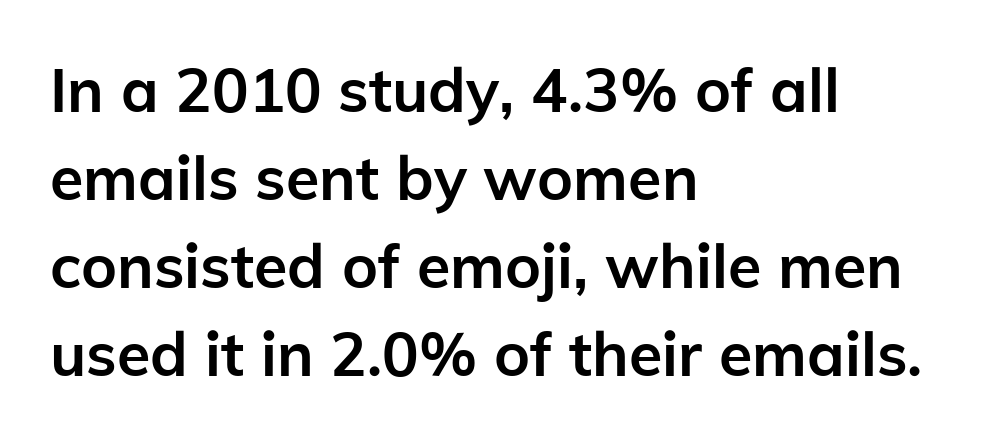
Interline gaps are of average width in this sample. The letters advance in unequal steps, a hallmark of proportional type. The specimen reads as upright at a glance. Does extra space separate the letters? No, they use regular spacing.
